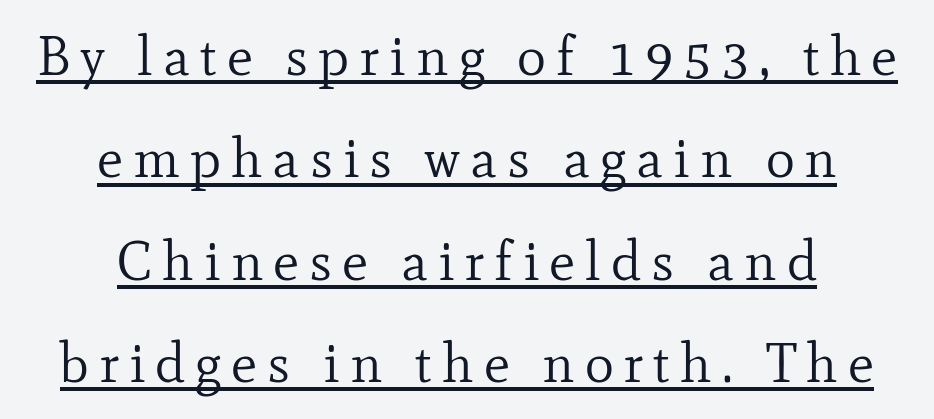
Both edges are ragged and mirror each other, which tells us the setting is centered. Here the designer chose a conventional face with non-uniform glyph widths. Classification — serif. This is the regular roman posture of the typeface. Compared with a typical body face, this is equally light or lighter still.
